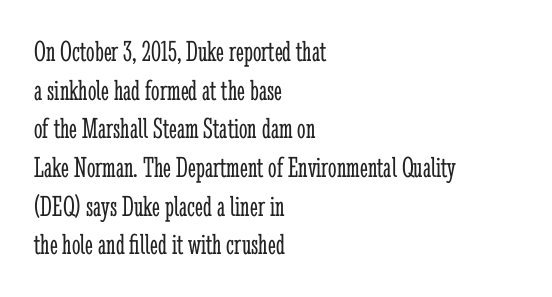
The image shows 30 px light, condensed serif type, upright; set left-aligned, normal line spacing (1.29x), normal letter spacing, not underlined; low stroke contrast and a medium x-height.
